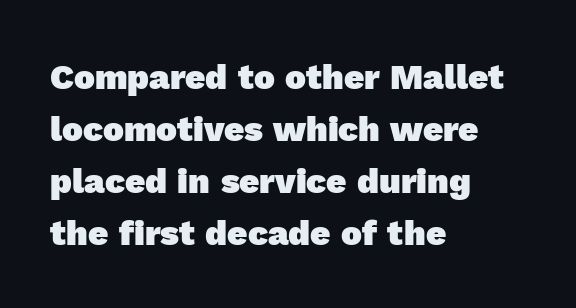
Q: Is the text bold? A: Yes.
Q: Is the typeface a serif or a sans-serif typeface? A: Sans-serif.
Q: Is the text underlined? A: No.
Q: How is the paragraph aligned? A: Left-aligned.
Q: Is the spacing between letters normal or unusually wide? A: Normal.
Q: Is the spacing between lines tight, normal or loose? A: Normal.
Q: Width (condensed, normal, or wide)? A: Normal.
Q: x-height? A: Medium.
Q: Monospaced? A: No.
